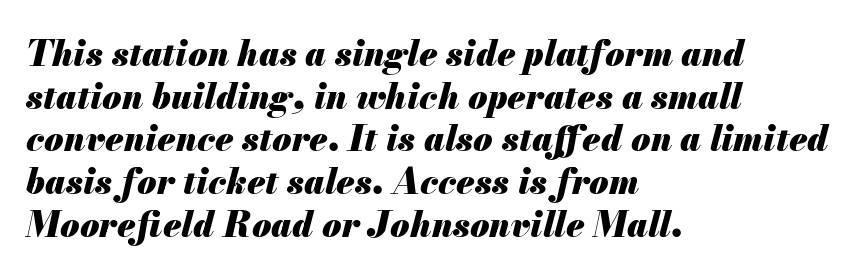
The ragged edge is on the right, which tells us the setting is flush left. Varying glyph widths throughout — classic text-font behaviour. Summary of weight: heavy, a full bold. Unmarked baselines from the first word to the last. The letters are slanted; this is an italic face. Tracking here is standard; glyphs follow each other at the usual distance.
